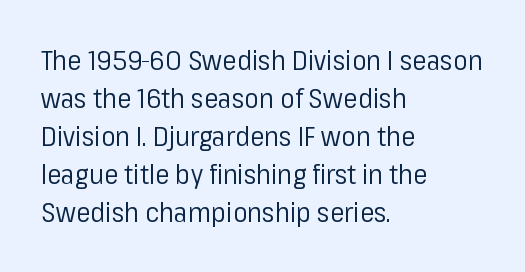
{"italic": "no", "bold": "no", "underline": "no", "align": "left", "line_spacing": "normal", "line_spacing_ratio": 1.41, "letter_spacing": "normal", "letter_spacing_em": 0.0, "glyph_px": 27}
